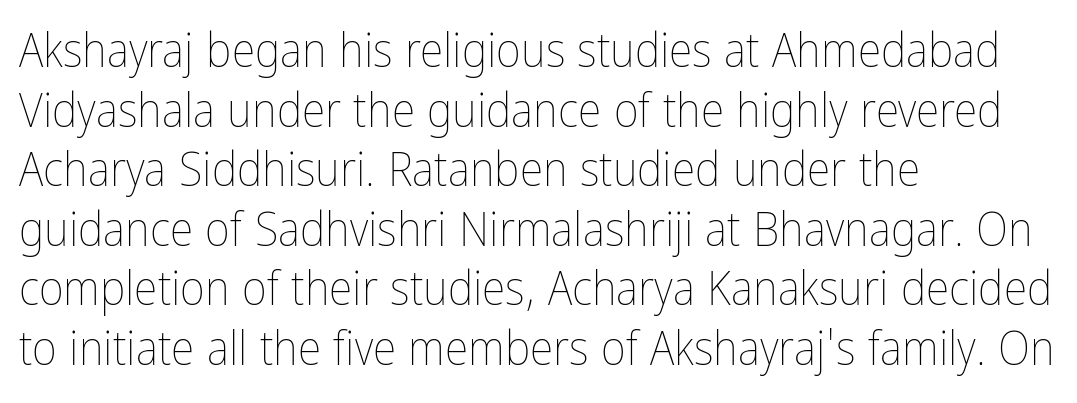
{"italic": "no", "bold": "no", "weight": "thin", "width": "condensed", "stroke_contrast": "low", "x_height": "medium", "monospaced": "no", "underline": "no", "align": "left", "line_spacing_ratio": 1.24, "letter_spacing": "normal", "letter_spacing_em": 0.0, "glyph_px": 48}
